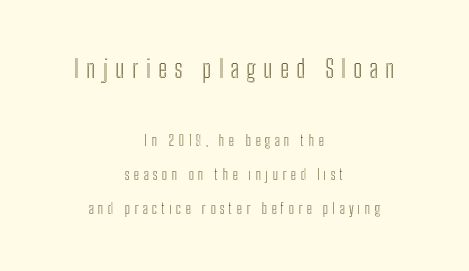
Q: Is the text italic (slanted)? A: No, it is upright.
Q: Is the text underlined? A: No.
Q: How is the paragraph aligned? A: Centered.
Q: Is the spacing between letters normal or unusually wide? A: Unusually wide.
Q: Is the spacing between lines tight, normal or loose? A: Loose.
Q: Which block of text is set in a larger size, the first (top) or the second (bottom)? A: The first (top) one.
